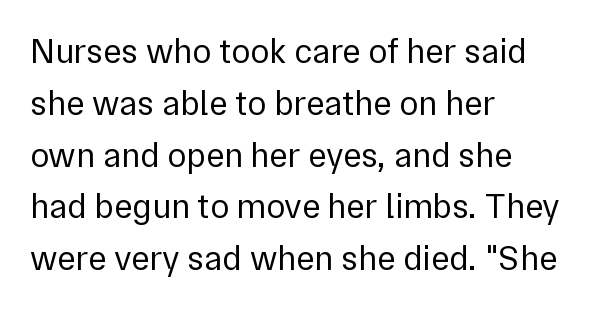
{"serif": "no", "italic": "no", "bold": "no", "weight": "regular", "width": "normal", "stroke_contrast": "low", "x_height": "medium", "monospaced": "no", "underline": "no", "align": "left", "line_spacing": "normal", "line_spacing_ratio": 1.48, "letter_spacing": "normal", "letter_spacing_em": 0.0, "glyph_px": 35}
